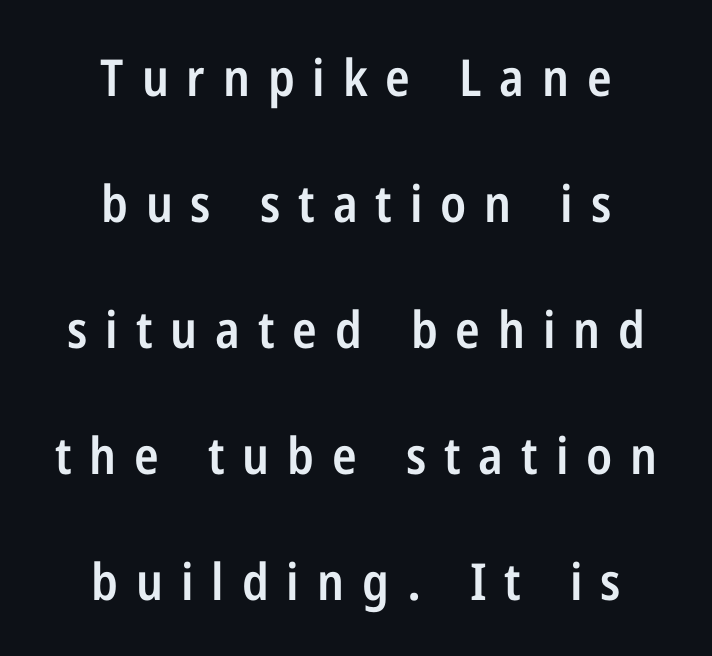
Q: Is the text bold? A: Semi-bold.
Q: Is the text italic (slanted)? A: No, it is upright.
Q: Is the typeface a serif or a sans-serif typeface? A: Sans-serif.
Q: Is the text underlined? A: No.
Q: How is the paragraph aligned? A: Centered.
Q: Is the spacing between letters normal or unusually wide? A: Unusually wide.
Q: Is the spacing between lines tight, normal or loose? A: Loose.
Q: Width (condensed, normal, or wide)? A: Condensed.
Q: Stroke contrast? A: Low.
Q: x-height? A: Medium.
Q: Monospaced? A: No.
